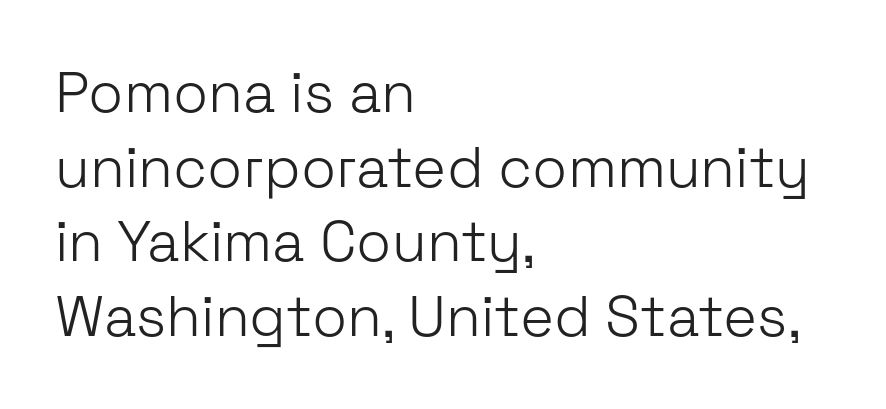
A student would call this left alignment; a typographer would say flush left, rag right. Students, note that the glyphs here touch the page at normal intervals. The gap between lines stays unmarked. Weight: in the light-to-regular range. These lines are rendered in a variable-pitch font.
